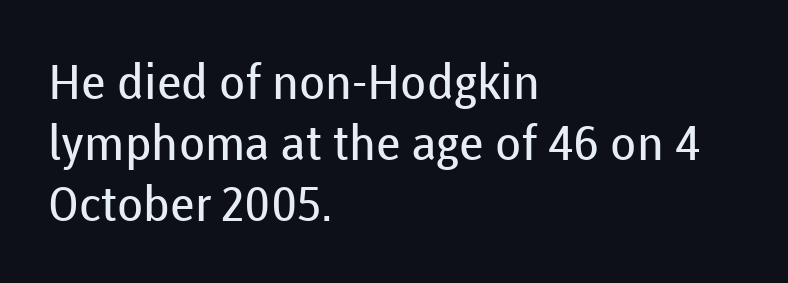
Each letter keeps its own natural width here, so spacing adapts to shape. Rendered with straight, roman letterforms. A normal amount of white space separates one row of letters from the next. Left-aligned paragraph, ragged on the right. Students, note that the glyphs here touch the page at normal intervals.
